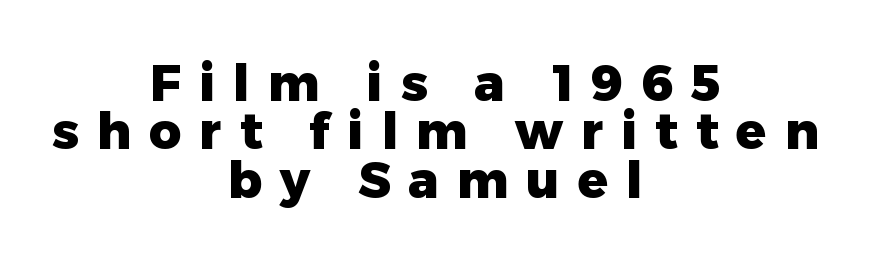
The rendering shows plain stroke endings on the letterforms — a sans-serif design. Just letters on the line, the space beneath them empty. The axis of the letterforms is exactly vertical. These lines are centered, leaving both edges ragged. This block would grow much taller if given ordinary leading; it's compressed now.
